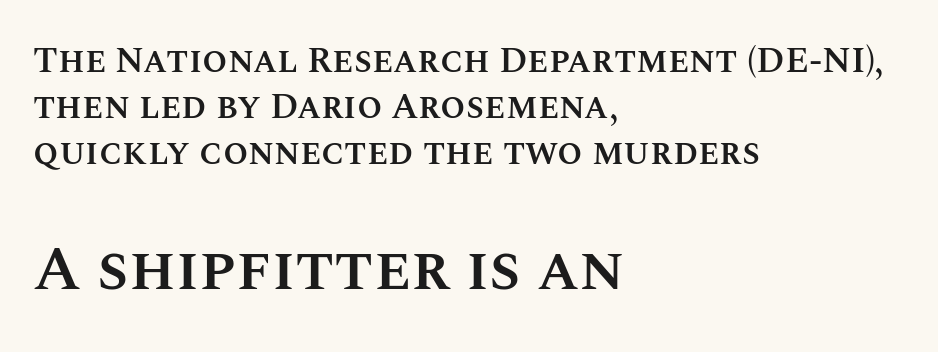
Q: Is the text bold? A: Semi-bold.
Q: Is the text italic (slanted)? A: No, it is upright.
Q: Is the text underlined? A: No.
Q: How is the paragraph aligned? A: Left-aligned.
Q: Is the spacing between letters normal or unusually wide? A: Normal.
Q: Is the spacing between lines tight, normal or loose? A: Normal.
Q: Which block of text is set in a larger size, the first (top) or the second (bottom)? A: The second (bottom) one.
Q: Width (condensed, normal, or wide)? A: Normal.
Q: Stroke contrast? A: Medium.
Q: x-height? A: Large.
Q: Monospaced? A: No.
